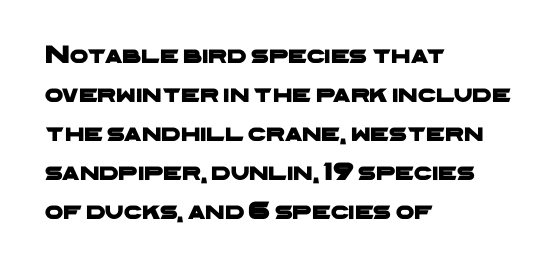
Interline gaps are of average width in this sample. This rendering leaves character spacing at its baseline value. Beneath every word, the page is bare. This sample is left-justified, so line endings fall wherever the words run out.
